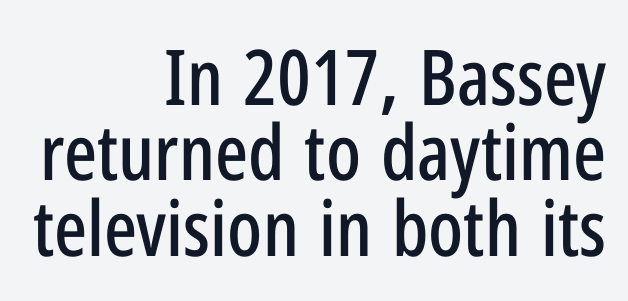
The image shows 77 px condensed sans-serif type, upright; set right-aligned, tight line spacing (0.98x), normal letter spacing, not underlined; low stroke contrast and a medium x-height.
